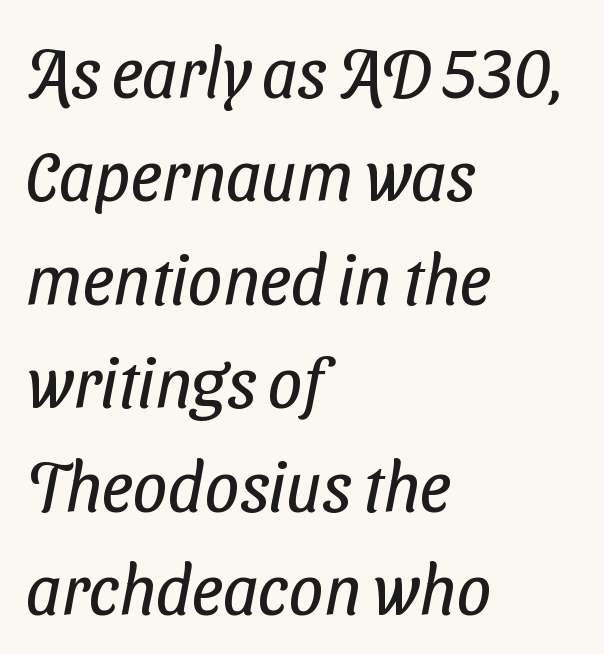
{"serif": "no", "bold": "no", "weight": "regular", "width": "condensed", "stroke_contrast": "low", "x_height": "medium", "monospaced": "no", "underline": "no", "align": "left", "line_spacing": "normal", "line_spacing_ratio": 1.5, "letter_spacing": "normal", "letter_spacing_em": 0.0, "glyph_px": 69}
